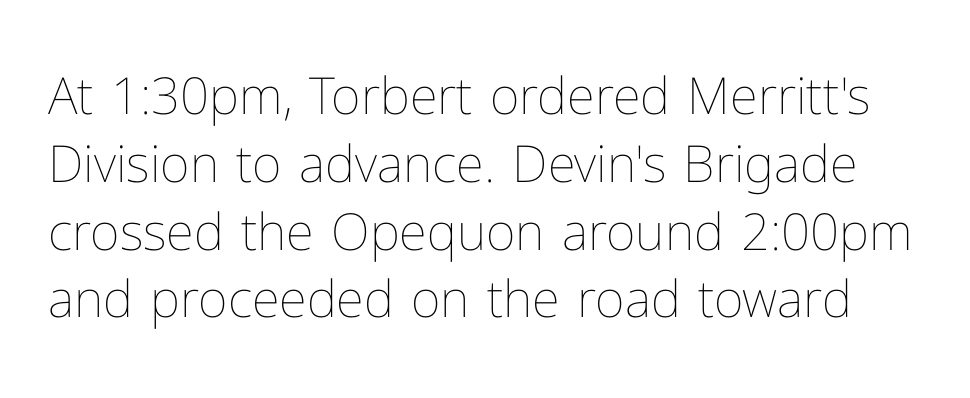
Do the characters align in a grid? No, the font is proportional. Decoration check: the copy has no underline. The letterforms sit at book weight or below. Unlike italic type, these characters show no tilt at all.
